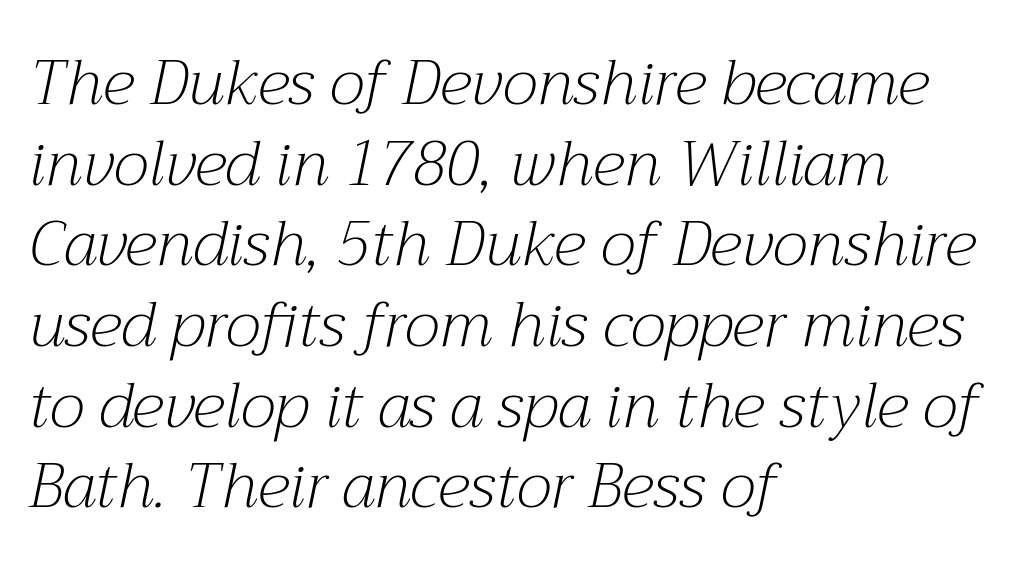
The image shows 63 px light serif type, italic (leaning right); set left-aligned, normal line spacing (1.28x), normal letter spacing, not underlined; medium stroke contrast and a medium x-height.
